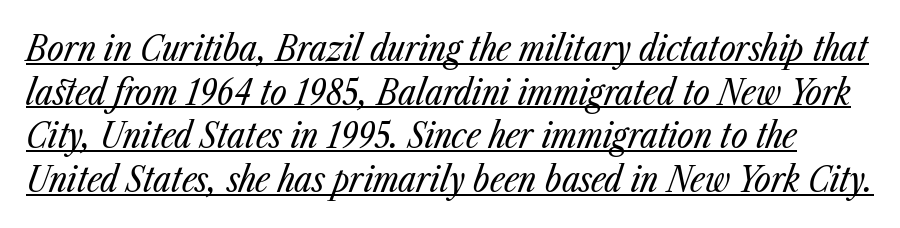
{"italic": "yes", "lean": "right", "slant_degrees": 23, "bold": "no", "weight": "regular", "width": "condensed", "stroke_contrast": "low", "x_height": "medium", "monospaced": "no", "underline": "yes", "line_spacing_ratio": 1.21, "letter_spacing": "normal", "letter_spacing_em": 0.0, "glyph_px": 36}
